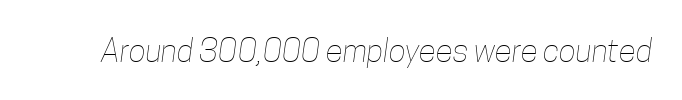
Character widths vary here, with narrow letters taking less room than wide ones. Standard letterfit; no display-style spreading of the glyphs. Vertical stems look standard width or narrower in stroke. Glance below the letters and you will spot only blank space.
